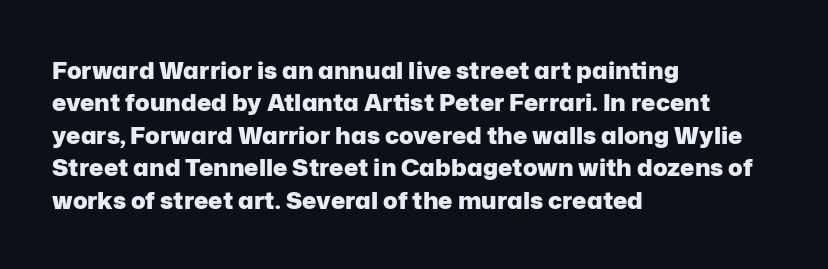
The image shows 24 px bold type, upright; set left-aligned, normal line spacing (1.35x), normal letter spacing, not underlined.
